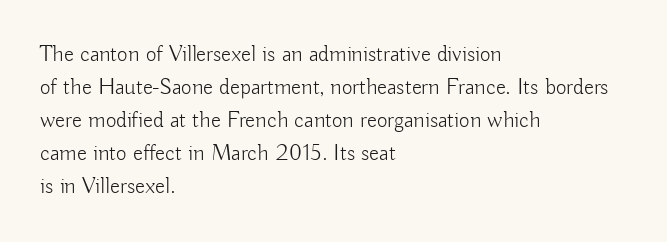
Q: Is the text bold? A: No.
Q: Is the text italic (slanted)? A: No, it is upright.
Q: Is the text underlined? A: No.
Q: How is the paragraph aligned? A: Left-aligned.
Q: Is the spacing between letters normal or unusually wide? A: Normal.
Q: Is the spacing between lines tight, normal or loose? A: Normal.
